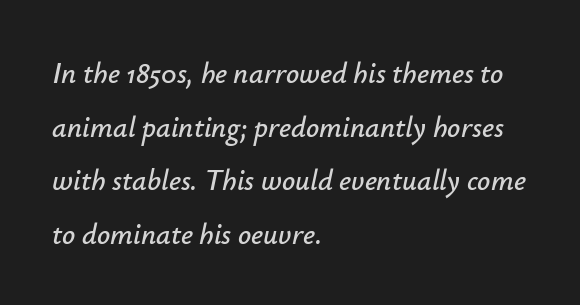
Q: Is the text italic (slanted)? A: Yes, it leans right by about 12 degrees.
Q: Is the text underlined? A: No.
Q: How is the paragraph aligned? A: Left-aligned.
Q: Is the spacing between letters normal or unusually wide? A: Normal.
Q: Width (condensed, normal, or wide)? A: Normal.
Q: Stroke contrast? A: Low.
Q: x-height? A: Small.
Q: Monospaced? A: No.
